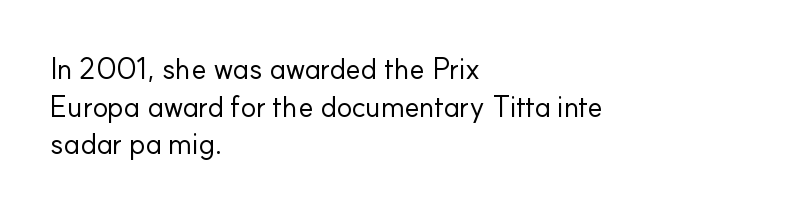
The image shows 29 px regular-weight sans-serif type, upright; set left-aligned, normal line spacing (1.3x), normal letter spacing, not underlined; low stroke contrast and a small x-height.
